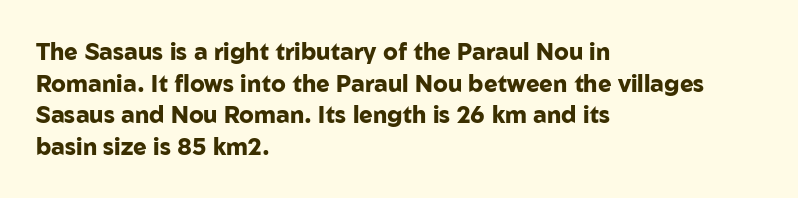
The lines are quadded left. Regular leading. Nothing unusual about the tracking: characters are spaced as the font intends. The font is running at its bold setting. Tall strokes in this sample are plumb rather than angled.
